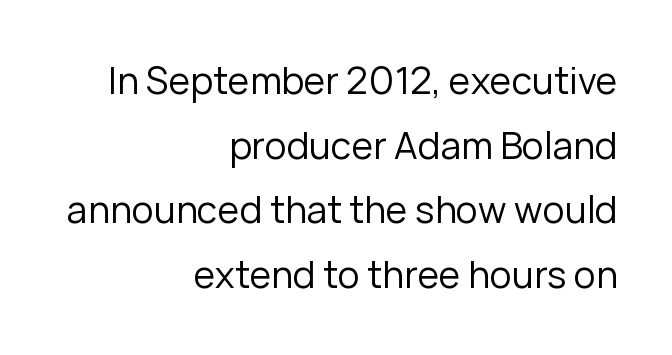
Q: Is the text bold? A: No.
Q: Is the text italic (slanted)? A: No, it is upright.
Q: Is the typeface a serif or a sans-serif typeface? A: Sans-serif.
Q: Is the text underlined? A: No.
Q: How is the paragraph aligned? A: Right-aligned.
Q: Is the spacing between letters normal or unusually wide? A: Normal.
Q: Width (condensed, normal, or wide)? A: Normal.
Q: Stroke contrast? A: Low.
Q: x-height? A: Medium.
Q: Monospaced? A: No.
